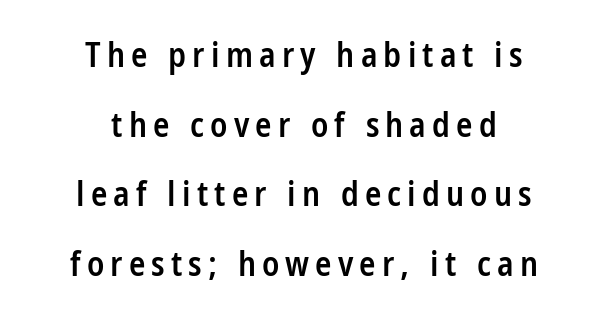
Q: Is the text bold? A: Semi-bold.
Q: Is the text italic (slanted)? A: No, it is upright.
Q: Is the typeface a serif or a sans-serif typeface? A: Sans-serif.
Q: Is the text underlined? A: No.
Q: How is the paragraph aligned? A: Centered.
Q: Is the spacing between lines tight, normal or loose? A: Loose.
Q: Width (condensed, normal, or wide)? A: Condensed.
Q: Stroke contrast? A: Low.
Q: x-height? A: Medium.
Q: Monospaced? A: No.
